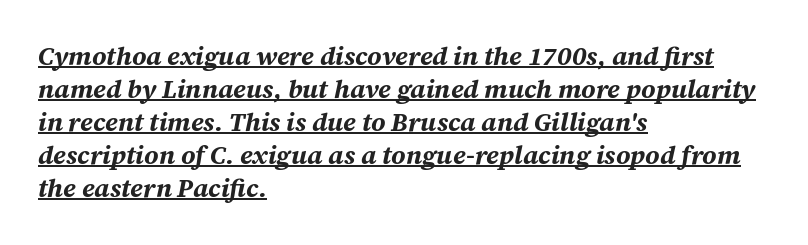
Q: Is the text bold? A: Yes.
Q: Is the text italic (slanted)? A: Yes, it leans right by about 12 degrees.
Q: Is the text underlined? A: Yes.
Q: How is the paragraph aligned? A: Left-aligned.
Q: Is the spacing between letters normal or unusually wide? A: Normal.
Q: Is the spacing between lines tight, normal or loose? A: Normal.
